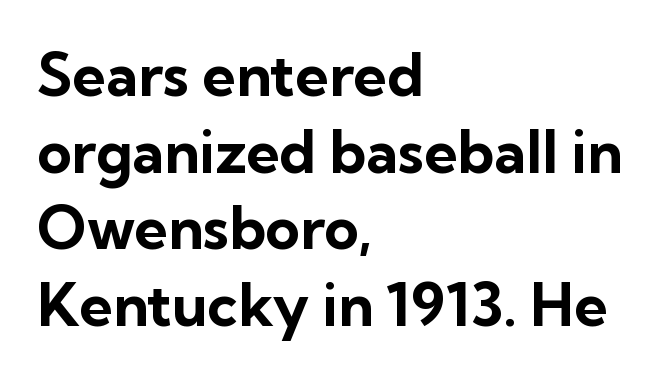
No italicization has been applied; the sample stays upright. Students, observe: this is what conventionally led text looks like. Horizontally, the lines are justified to the leading edge only. You can tell from the bare stems that sans-serif type was used. Think of a printed novel: that variable character pitch is what you see here. The zone under the glyphs is completely vacant.
